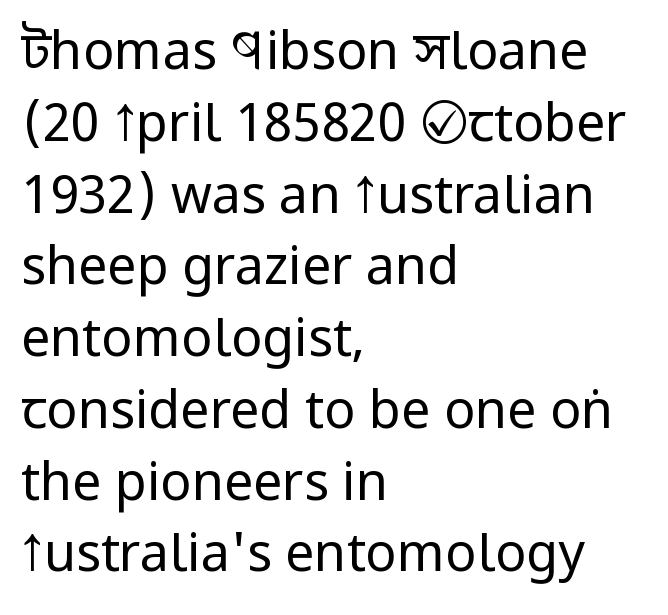
Q: Is the text bold? A: No.
Q: Is the text italic (slanted)? A: No, it is upright.
Q: Is the typeface a serif or a sans-serif typeface? A: Sans-serif.
Q: Is the text underlined? A: No.
Q: How is the paragraph aligned? A: Left-aligned.
Q: Is the spacing between letters normal or unusually wide? A: Normal.
Q: Is the spacing between lines tight, normal or loose? A: Normal.
Q: Width (condensed, normal, or wide)? A: Condensed.
Q: Stroke contrast? A: Low.
Q: x-height? A: Large.
Q: Monospaced? A: No.
